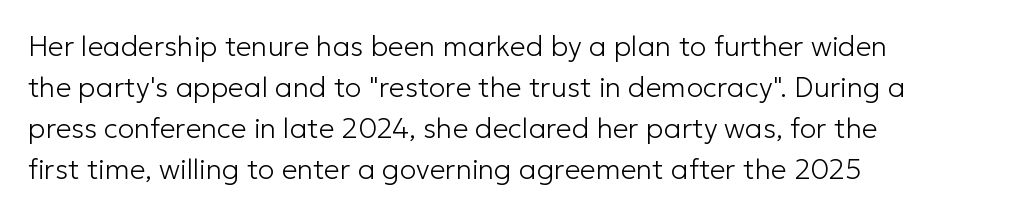
The image shows 28 px light sans-serif type, upright; set left-aligned, normal line spacing (1.47x), normal letter spacing, not underlined; low stroke contrast and a medium x-height.
